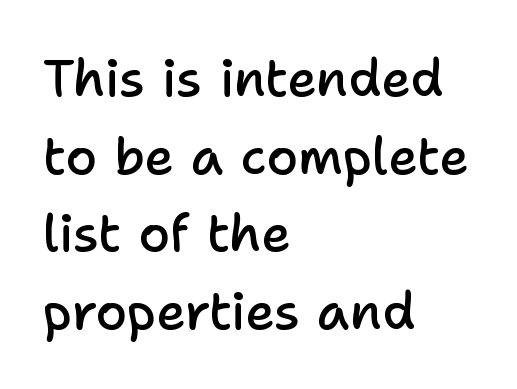
Q: Is the text bold? A: Semi-bold.
Q: Is the text italic (slanted)? A: No, it is upright.
Q: Is the typeface a serif or a sans-serif typeface? A: Sans-serif.
Q: Is the text underlined? A: No.
Q: How is the paragraph aligned? A: Left-aligned.
Q: Is the spacing between letters normal or unusually wide? A: Normal.
Q: Is the spacing between lines tight, normal or loose? A: Normal.
Q: Width (condensed, normal, or wide)? A: Normal.
Q: Stroke contrast? A: Low.
Q: x-height? A: Medium.
Q: Monospaced? A: No.
